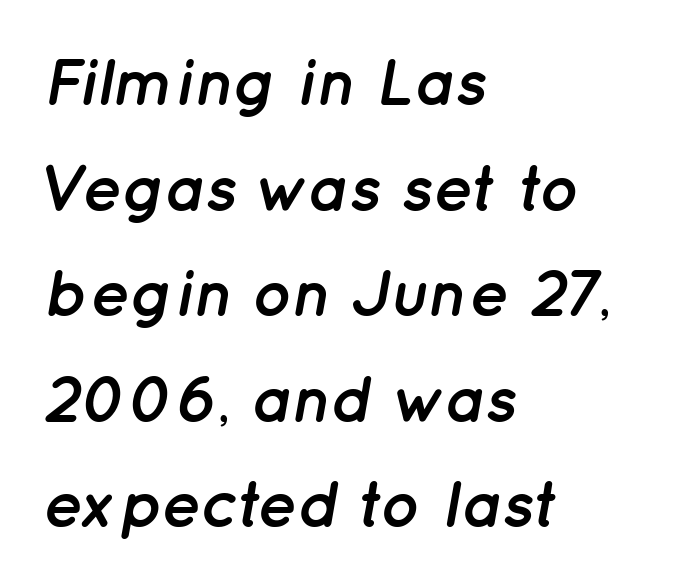
The image shows 66 px semibold type, italic (leaning right); set left-aligned, normal line spacing (1.6x), normal letter spacing, not underlined; low stroke contrast and a medium x-height.
